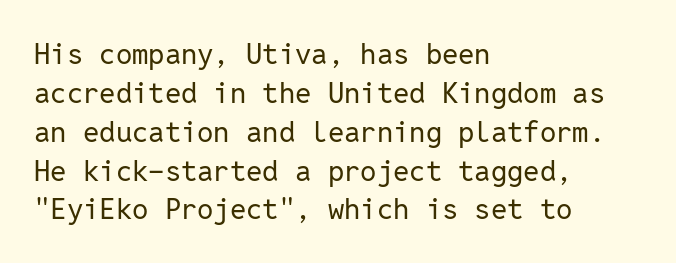
{"serif": "no", "italic": "no", "bold": "no", "weight": "regular", "width": "normal", "stroke_contrast": "low", "x_height": "medium", "monospaced": "yes", "underline": "no", "align": "left", "line_spacing": "normal", "line_spacing_ratio": 1.34, "letter_spacing": "normal", "letter_spacing_em": 0.0, "glyph_px": 29}
